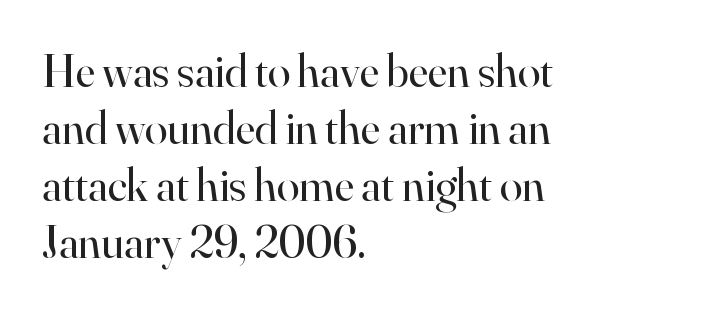
{"serif": "yes", "italic": "no", "bold": "no", "weight": "regular", "width": "normal", "stroke_contrast": "high", "x_height": "small", "monospaced": "no", "underline": "no", "align": "left", "line_spacing_ratio": 1.24, "letter_spacing": "normal", "letter_spacing_em": 0.0, "glyph_px": 46}
